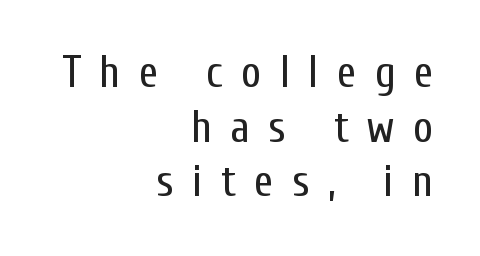
Heft: none added — not bold. The lines in this sample share a right terminus and differ only in where they begin. This is sans-serif lettering, the kind often seen on screens and signage. Ordinary non-slanted type is in use.
